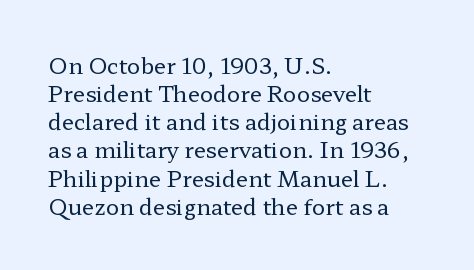
Normally led — the rows are evenly, conventionally spaced. Underlining? Definitely not there. The axis of the letterforms is exactly vertical. The passage is arranged the way most books set body copy — flush left. Default kerning and tracking; the words read as compact shapes.
